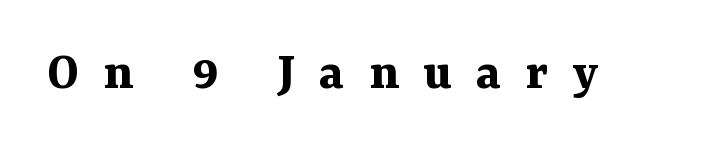
Q: Is the text bold? A: Yes.
Q: Is the text italic (slanted)? A: No, it is upright.
Q: Is the typeface a serif or a sans-serif typeface? A: Serif.
Q: Is the text underlined? A: No.
Q: Is the spacing between letters normal or unusually wide? A: Unusually wide.
Q: Width (condensed, normal, or wide)? A: Normal.
Q: Stroke contrast? A: Medium.
Q: x-height? A: Medium.
Q: Monospaced? A: No.
